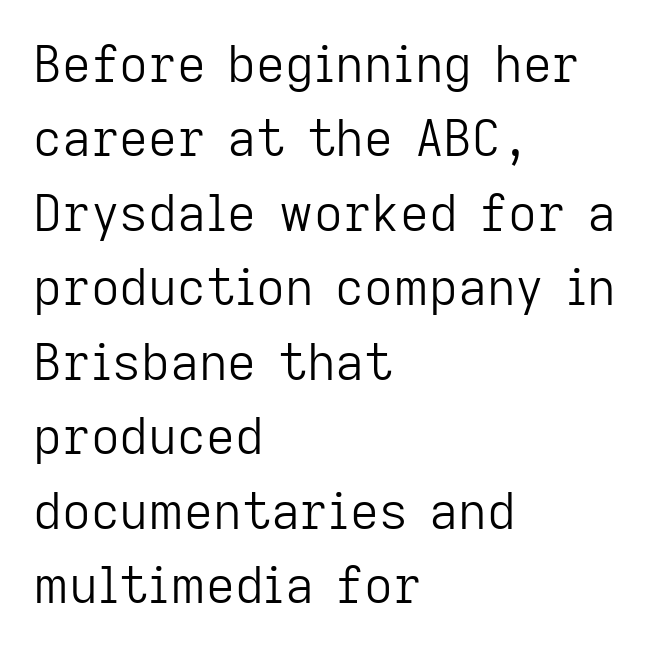
The image shows 50 px light sans-serif type, upright; set left-aligned, normal line spacing (1.49x), normal letter spacing, not underlined; low stroke contrast and a medium x-height.
